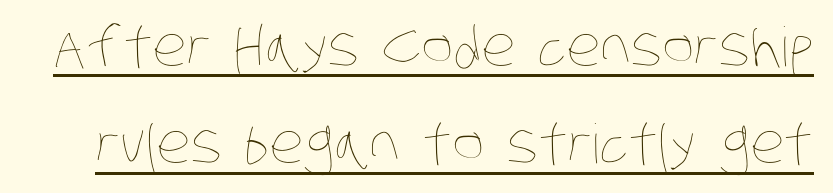
Summary of weight: not heavy and not bold. The letterforms sit shoulder to shoulder at normal distance. Quick note: underline on. Spacing verdict: proportional, widths tailored to each character.
